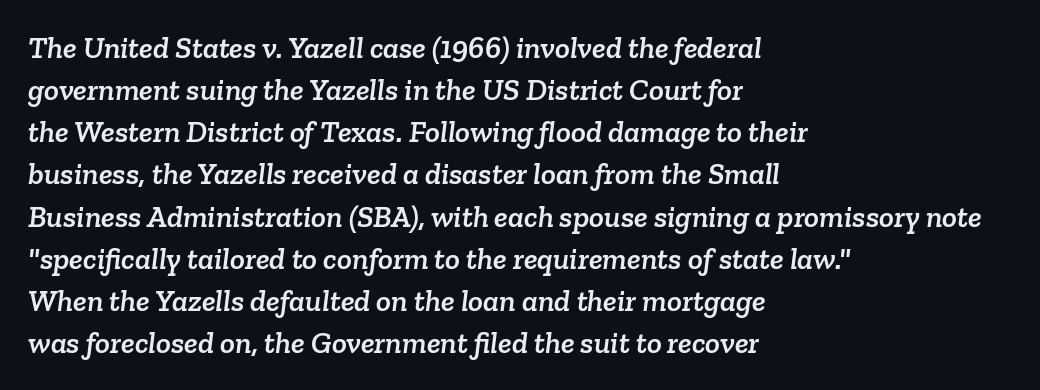
Type style note: has serifs. If you measured baseline to baseline, you'd find a middling distance. Character widths vary here, with narrow letters taking less room than wide ones. Which margin do the lines hug? The left one — the right edge is uneven. Look at the tracking — it's just the regular setting, nothing added.
